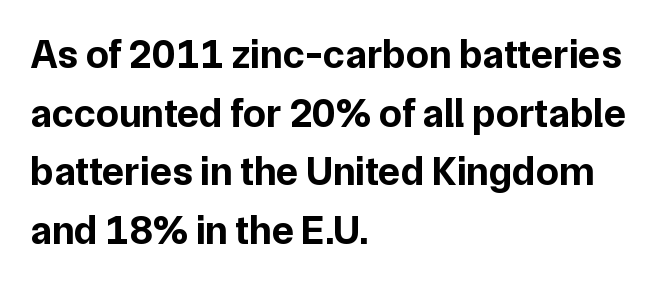
How heavy is the stroke? Heavy — this is a bold. Notice how descenders clear the ascenders below comfortably — that's standard leading. Each letter keeps its own natural width here, so spacing adapts to shape. Short and long lines alike share a common starting point at left.
